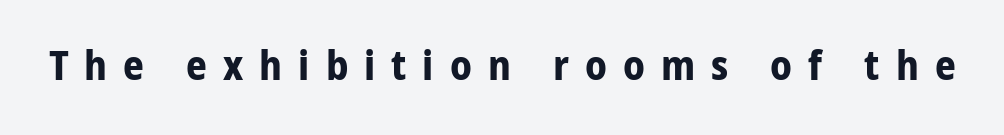
The image shows 41 px bold, condensed sans-serif type, upright; set unusually wide letter spacing (+0.39 em), not underlined; low stroke contrast and a large x-height.
